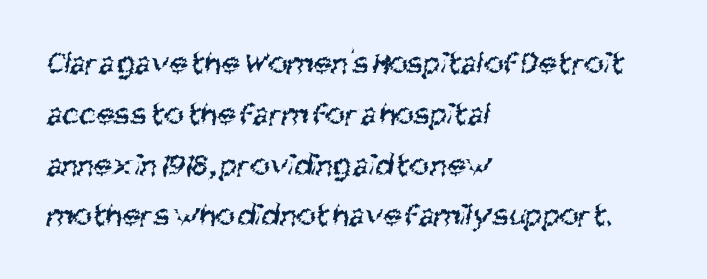
Q: Is the text bold? A: No.
Q: Is the typeface a serif or a sans-serif typeface? A: Sans-serif.
Q: Is the text underlined? A: No.
Q: How is the paragraph aligned? A: Left-aligned.
Q: Is the spacing between letters normal or unusually wide? A: Normal.
Q: Is the spacing between lines tight, normal or loose? A: Normal.
Q: Width (condensed, normal, or wide)? A: Condensed.
Q: Stroke contrast? A: Medium.
Q: x-height? A: Large.
Q: Monospaced? A: No.
